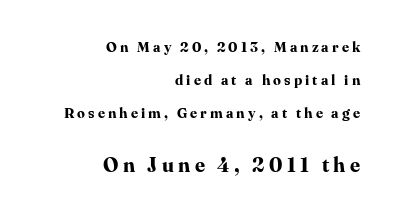
Q: Is the text bold? A: Yes.
Q: Is the text italic (slanted)? A: No, it is upright.
Q: Is the text underlined? A: No.
Q: How is the paragraph aligned? A: Right-aligned.
Q: Is the spacing between letters normal or unusually wide? A: Unusually wide.
Q: Is the spacing between lines tight, normal or loose? A: Loose.
Q: Which block of text is set in a larger size, the first (top) or the second (bottom)? A: The second (bottom) one.
